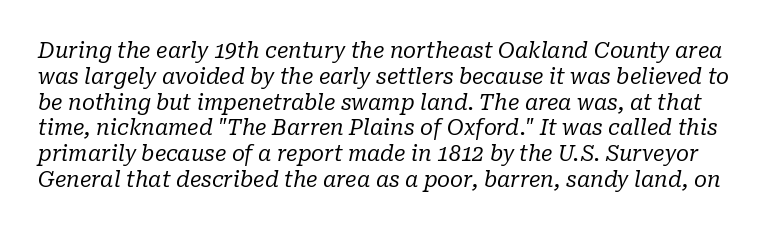
Q: Is the text bold? A: No.
Q: Is the text italic (slanted)? A: Yes, it leans right by about 10 degrees.
Q: Is the text underlined? A: No.
Q: Is the spacing between letters normal or unusually wide? A: Normal.
